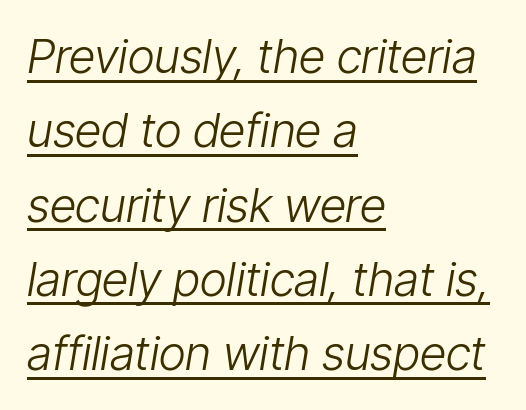
Q: Is the text bold? A: No.
Q: Is the text italic (slanted)? A: Yes, it leans right by about 9 degrees.
Q: Is the text underlined? A: Yes.
Q: How is the paragraph aligned? A: Left-aligned.
Q: Is the spacing between letters normal or unusually wide? A: Normal.
Q: Is the spacing between lines tight, normal or loose? A: Normal.
Q: Width (condensed, normal, or wide)? A: Condensed.
Q: Stroke contrast? A: Low.
Q: x-height? A: Medium.
Q: Monospaced? A: No.
